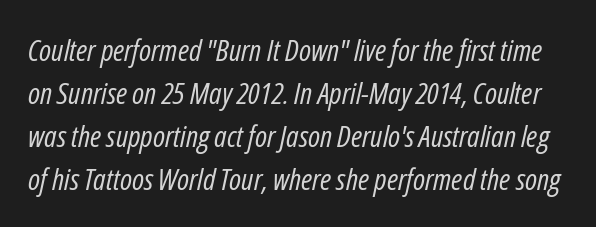
{"italic": "yes", "lean": "right", "slant_degrees": 12, "bold": "no", "weight": "regular", "width": "condensed", "stroke_contrast": "low", "x_height": "medium", "monospaced": "no", "underline": "no", "line_spacing": "normal", "line_spacing_ratio": 1.43, "letter_spacing": "normal", "letter_spacing_em": 0.0, "glyph_px": 30}
